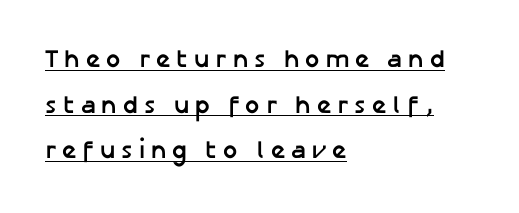
Underlining? Definitely there. The text block is weighted toward the left margin, trailing off unevenly rightward. These lines have a slow, spaced-out rhythm from letter to letter. Heft: maximum for text — a bold. The letters stand upright; this is a roman face.
